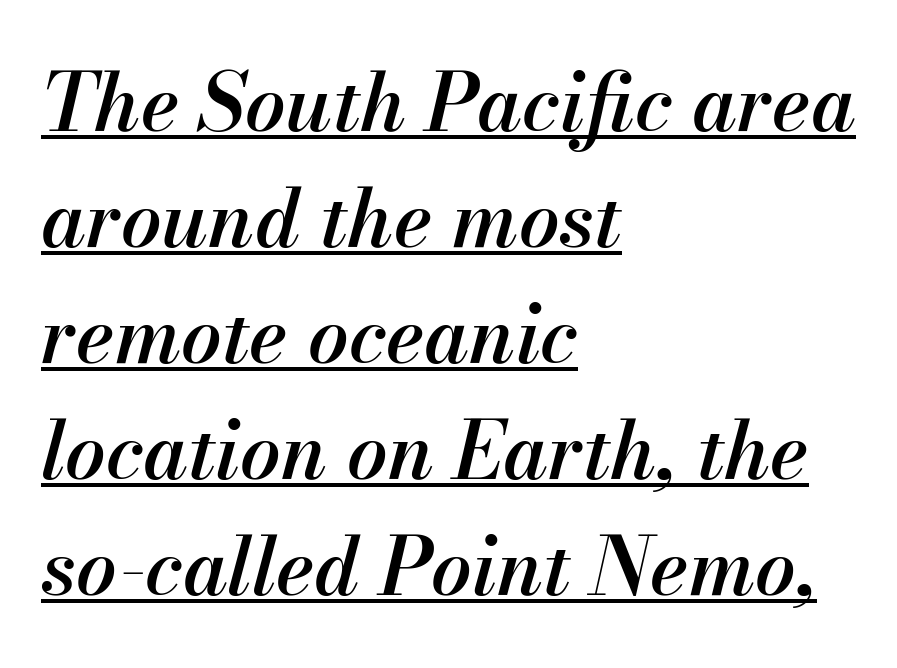
The image shows 80 px semibold type, italic (leaning right); set left-aligned, normal line spacing (1.45x), normal letter spacing, underlined; medium stroke contrast and a small x-height.
